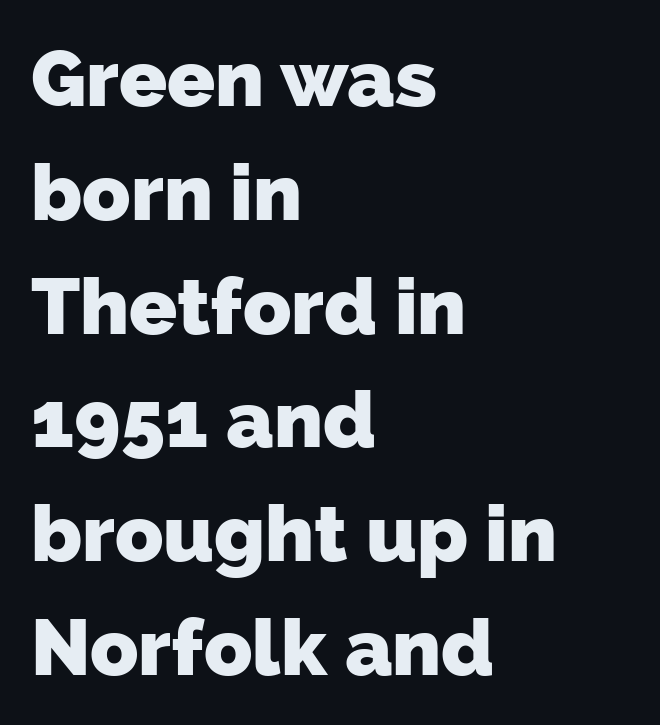
{"serif": "no", "bold": "yes", "weight": "heavy", "width": "normal", "stroke_contrast": "low", "x_height": "medium", "monospaced": "no", "underline": "no", "align": "left", "line_spacing": "normal", "line_spacing_ratio": 1.44, "letter_spacing": "normal", "letter_spacing_em": 0.0, "glyph_px": 79}
